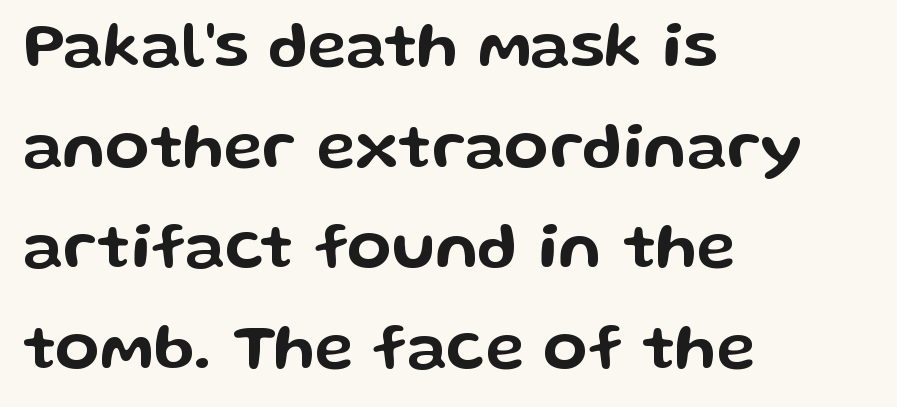
Q: Is the text italic (slanted)? A: No, it is upright.
Q: Is the typeface a serif or a sans-serif typeface? A: Sans-serif.
Q: Is the text underlined? A: No.
Q: How is the paragraph aligned? A: Left-aligned.
Q: Is the spacing between letters normal or unusually wide? A: Normal.
Q: Is the spacing between lines tight, normal or loose? A: Normal.
Q: Width (condensed, normal, or wide)? A: Wide.
Q: Stroke contrast? A: Low.
Q: x-height? A: Medium.
Q: Monospaced? A: No.
